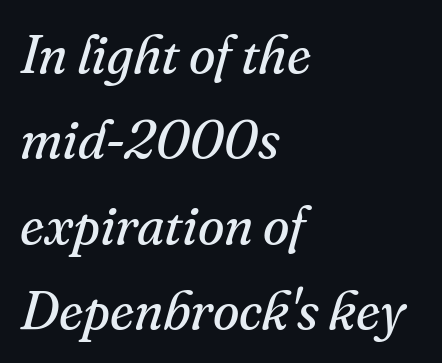
{"serif": "yes", "italic": "yes", "lean": "right", "slant_degrees": 16, "bold": "no", "weight": "regular", "width": "normal", "stroke_contrast": "medium", "x_height": "small", "monospaced": "no", "underline": "no", "align": "left", "line_spacing": "normal", "line_spacing_ratio": 1.58, "letter_spacing": "normal", "letter_spacing_em": 0.0, "glyph_px": 54}
